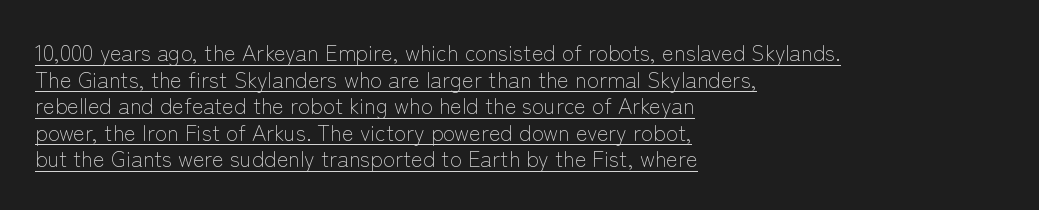
The image shows 22 px text type, upright; set left-aligned, line spacing 1.21x, normal letter spacing, underlined.
